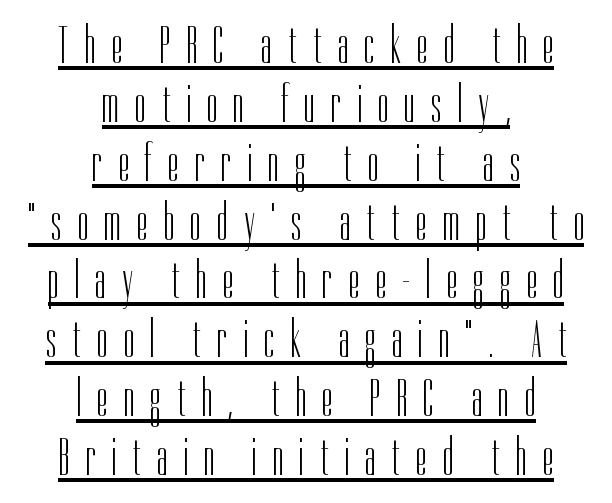
{"serif": "no", "italic": "no", "bold": "no", "weight": "light", "width": "condensed", "stroke_contrast": "low", "x_height": "medium", "monospaced": "no", "underline": "yes", "align": "center", "line_spacing": "tight", "line_spacing_ratio": 1.09, "letter_spacing": "wide", "letter_spacing_em": 0.3, "glyph_px": 54}
